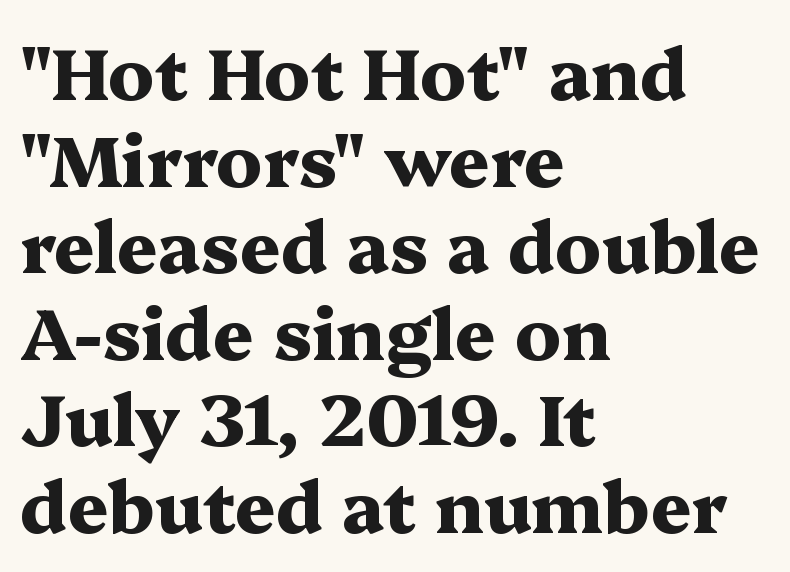
The image shows 71 px heavy, wide serif type, upright; set left-aligned, line spacing 1.22x, normal letter spacing, not underlined; medium stroke contrast and a medium x-height.
